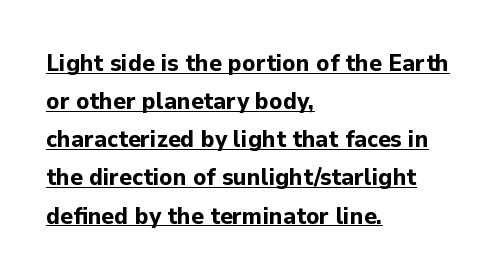
The image shows 24 px bold type, upright; set left-aligned, normal line spacing (1.59x), normal letter spacing, underlined.
